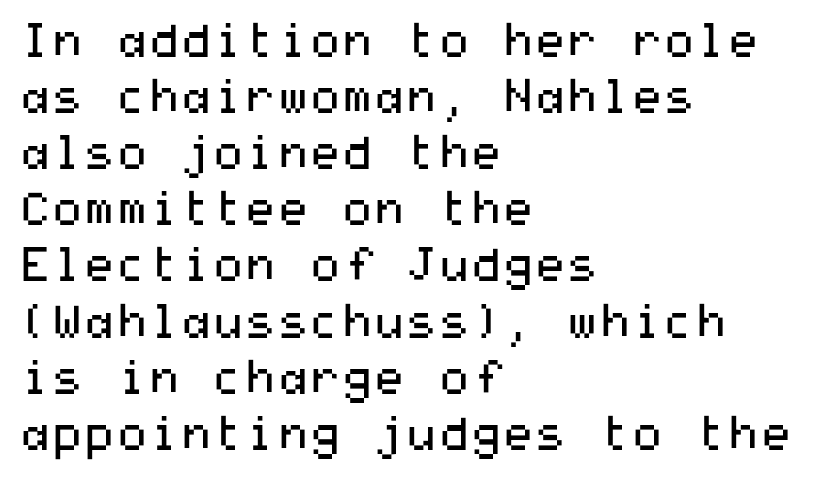
{"serif": "no", "italic": "no", "bold": "no", "weight": "regular", "width": "wide", "stroke_contrast": "medium", "x_height": "medium", "underline": "no", "align": "left", "line_spacing_ratio": 1.22, "letter_spacing": "normal", "letter_spacing_em": 0.0, "glyph_px": 46}
